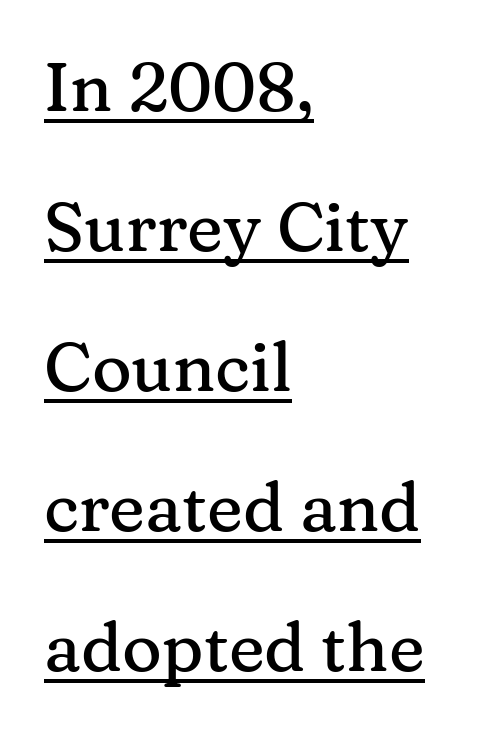
{"serif": "yes", "italic": "no", "width": "normal", "stroke_contrast": "medium", "x_height": "medium", "monospaced": "no", "underline": "yes", "align": "left", "line_spacing": "loose", "line_spacing_ratio": 2.06, "letter_spacing": "normal", "letter_spacing_em": 0.0, "glyph_px": 68}
